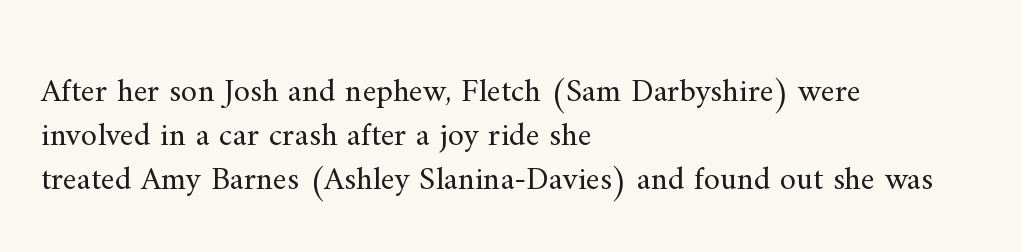
What stands out about the letter spacing? Nothing — it is the standard amount. You could not count columns in this text — the font is proportionally spaced. No heavy texture on the line: the type isn't bold. Line beginnings align vertically; line endings do not. A serif font was chosen for this passage.
